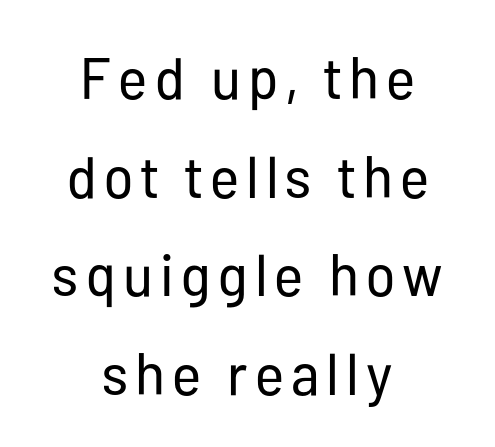
The image shows 59 px regular-weight, condensed sans-serif type, upright; set centered, normal line spacing (1.67x), not underlined; low stroke contrast and a medium x-height.
